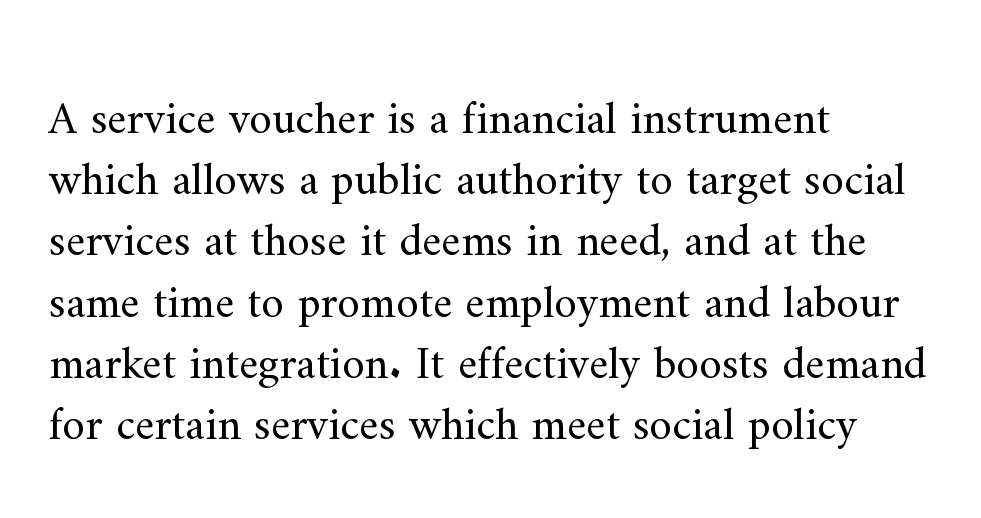
The image shows 46 px regular-weight serif type, upright; set left-aligned, normal line spacing (1.33x), normal letter spacing, not underlined; medium stroke contrast and a small x-height.
